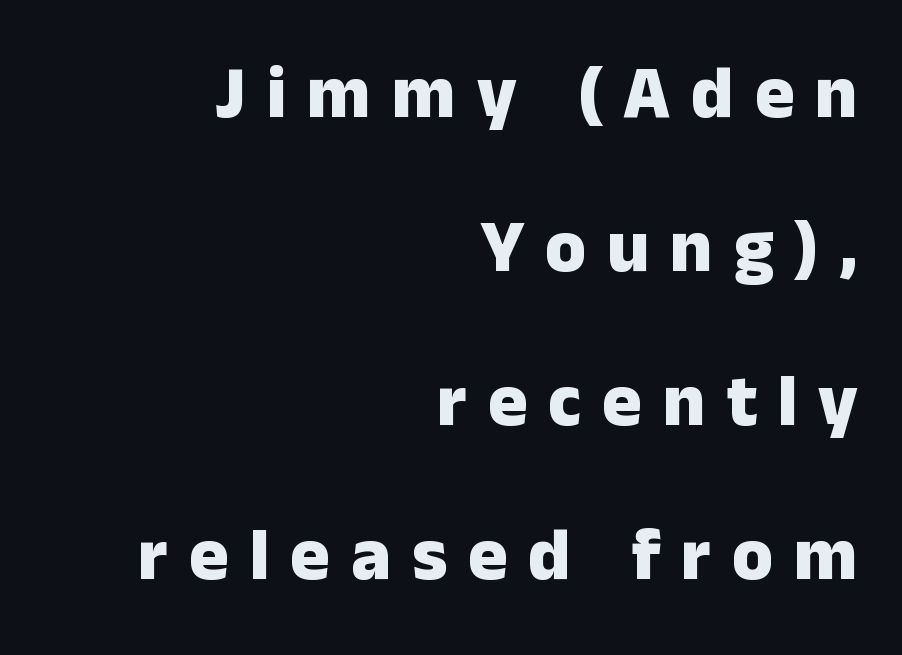
{"serif": "no", "italic": "no", "bold": "yes", "weight": "heavy", "width": "normal", "stroke_contrast": "low", "x_height": "medium", "monospaced": "no", "underline": "no", "align": "right", "line_spacing": "loose", "line_spacing_ratio": 2.08, "letter_spacing": "wide", "letter_spacing_em": 0.28, "glyph_px": 74}
